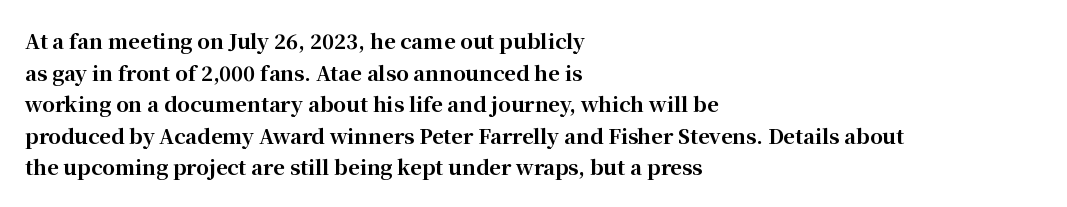
If you drew a line through each stem, it would be perfectly vertical. Nobody drew a line under any word here. A full-strength bold gives these letters their thick strokes. Honestly, the letter spacing is just normal — you wouldn't notice it. Left-aligned paragraph, ragged on the right.
